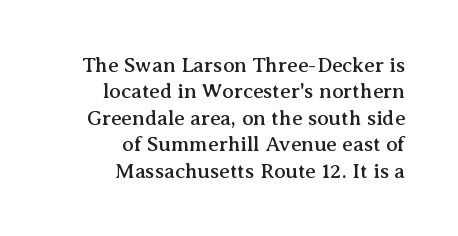
Q: Is the text italic (slanted)? A: No, it is upright.
Q: Is the text underlined? A: No.
Q: How is the paragraph aligned? A: Right-aligned.
Q: Is the spacing between letters normal or unusually wide? A: Normal.
Q: Is the spacing between lines tight, normal or loose? A: Normal.
